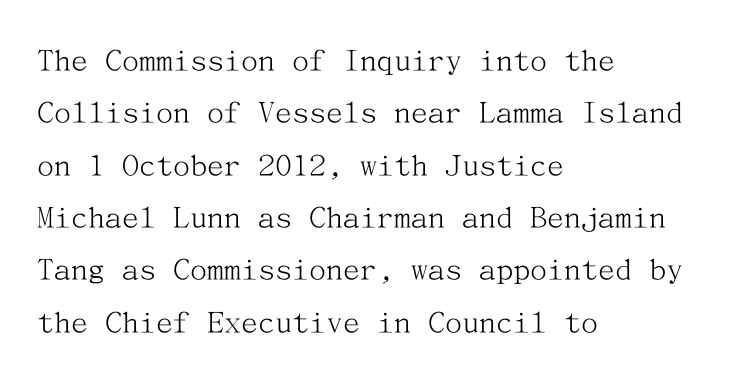
Q: Is the text bold? A: No.
Q: Is the text italic (slanted)? A: No, it is upright.
Q: Is the typeface a serif or a sans-serif typeface? A: Serif.
Q: Is the text underlined? A: No.
Q: How is the paragraph aligned? A: Left-aligned.
Q: Is the spacing between letters normal or unusually wide? A: Normal.
Q: Is the spacing between lines tight, normal or loose? A: Normal.
Q: Width (condensed, normal, or wide)? A: Normal.
Q: Stroke contrast? A: Medium.
Q: x-height? A: Medium.
